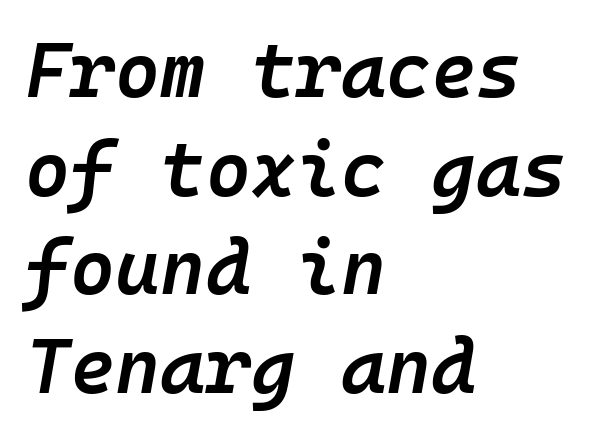
{"italic": "yes", "lean": "right", "slant_degrees": 10, "bold": "semi", "weight": "semibold", "width": "normal", "stroke_contrast": "low", "x_height": "medium", "monospaced": "yes", "underline": "no", "align": "left", "line_spacing": "normal", "line_spacing_ratio": 1.28, "letter_spacing": "normal", "letter_spacing_em": 0.0, "glyph_px": 77}
